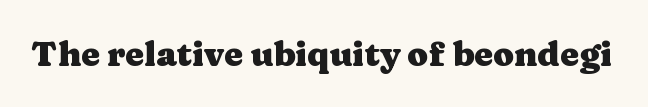
Q: Is the text bold? A: Yes.
Q: Is the text italic (slanted)? A: No, it is upright.
Q: Is the typeface a serif or a sans-serif typeface? A: Serif.
Q: Is the text underlined? A: No.
Q: Is the spacing between letters normal or unusually wide? A: Normal.
Q: Width (condensed, normal, or wide)? A: Wide.
Q: Stroke contrast? A: Medium.
Q: x-height? A: Medium.
Q: Monospaced? A: No.
